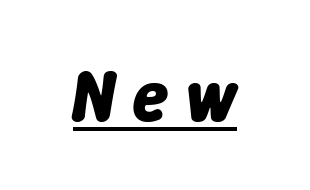
Q: Is the text bold? A: Yes.
Q: Is the text italic (slanted)? A: Yes, it leans right by about 9 degrees.
Q: Is the text underlined? A: Yes.
Q: Is the spacing between letters normal or unusually wide? A: Unusually wide.
Q: Width (condensed, normal, or wide)? A: Normal.
Q: Stroke contrast? A: Low.
Q: x-height? A: Medium.
Q: Monospaced? A: No.
